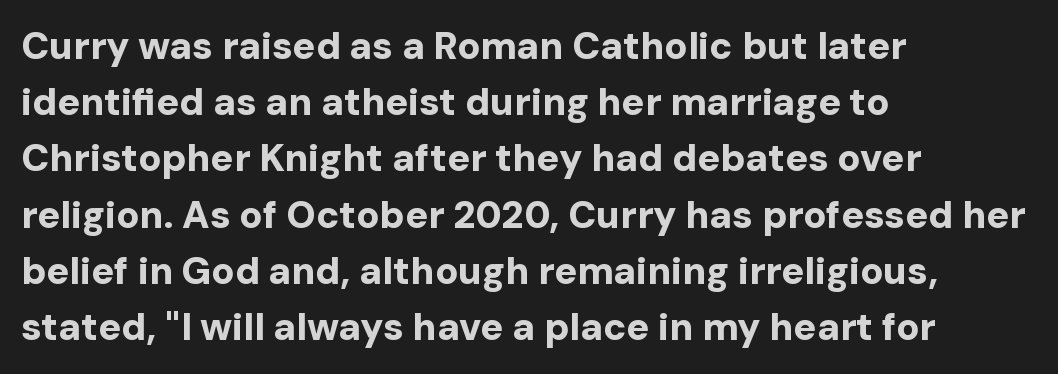
The image shows 38 px bold sans-serif type, upright; set left-aligned, normal line spacing (1.48x), normal letter spacing, not underlined; low stroke contrast and a medium x-height.
